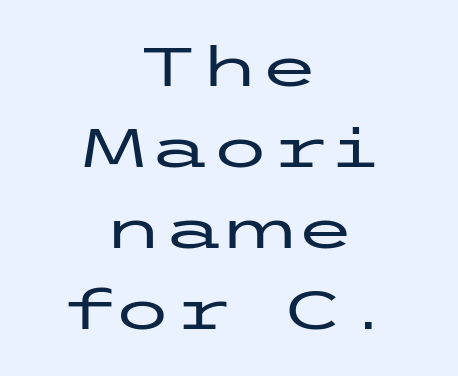
The image shows 55 px wide sans-serif type, upright; set centered, normal line spacing (1.47x), normal letter spacing, not underlined; low stroke contrast and a medium x-height.
